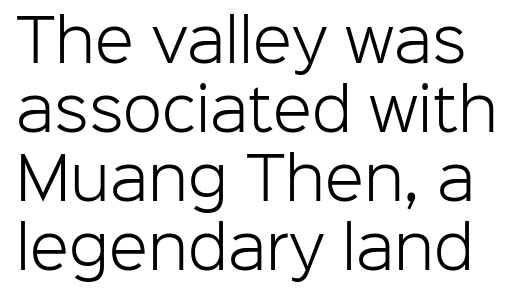
Q: Is the text bold? A: No.
Q: Is the text italic (slanted)? A: No, it is upright.
Q: Is the typeface a serif or a sans-serif typeface? A: Sans-serif.
Q: Is the text underlined? A: No.
Q: Is the spacing between letters normal or unusually wide? A: Normal.
Q: Width (condensed, normal, or wide)? A: Normal.
Q: Stroke contrast? A: Low.
Q: x-height? A: Medium.
Q: Monospaced? A: No.
